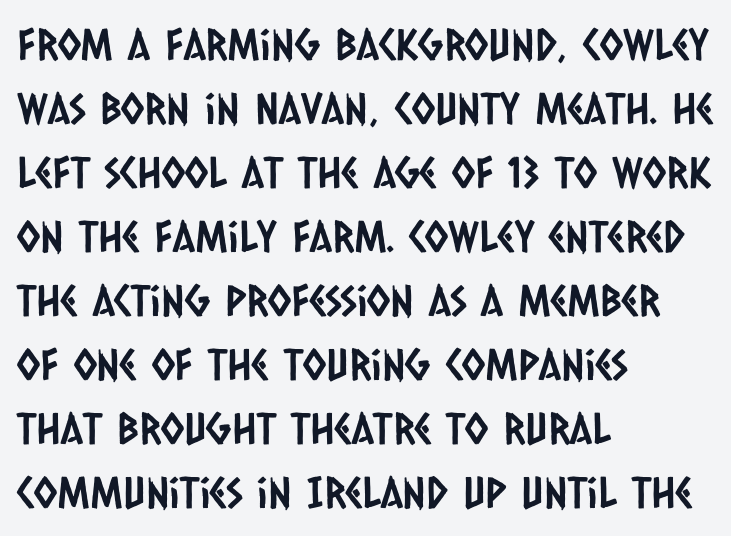
The image shows 43 px condensed sans-serif type; set left-aligned, normal line spacing (1.49x), normal letter spacing, not underlined; low stroke contrast and a large x-height.
